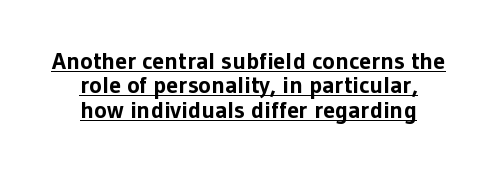
Q: Is the text bold? A: Yes.
Q: Is the text italic (slanted)? A: No, it is upright.
Q: Is the text underlined? A: Yes.
Q: How is the paragraph aligned? A: Centered.
Q: Is the spacing between letters normal or unusually wide? A: Normal.
Q: Is the spacing between lines tight, normal or loose? A: Tight.
